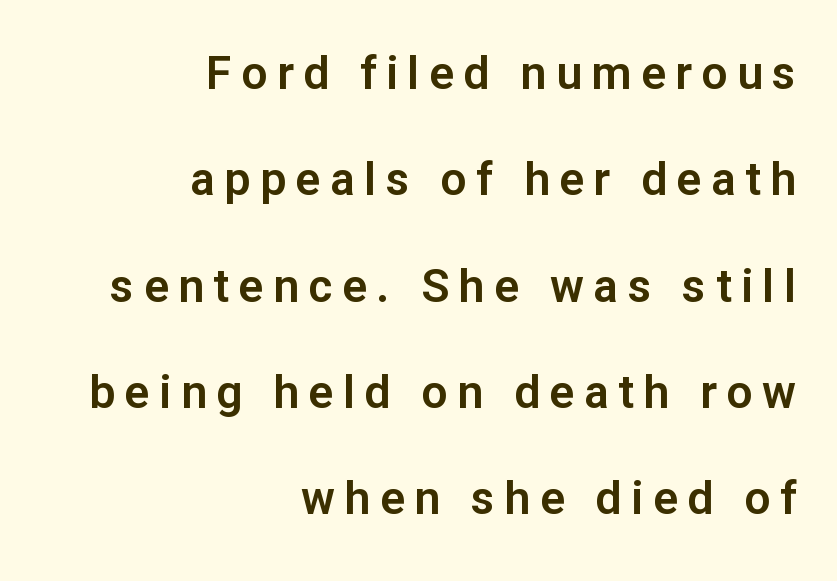
The image shows 46 px sans-serif type, upright; set right-aligned, loose line spacing (2.31x), unusually wide letter spacing (+0.21 em), not underlined; low stroke contrast and a medium x-height.
